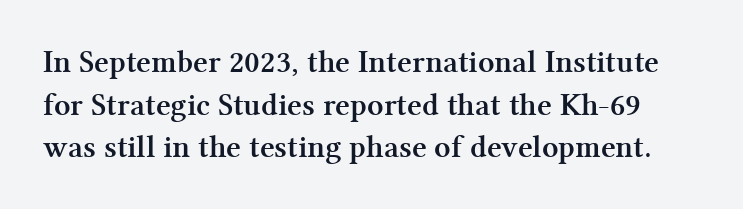
Q: Is the text bold? A: Yes.
Q: Is the text italic (slanted)? A: No, it is upright.
Q: Is the typeface a serif or a sans-serif typeface? A: Serif.
Q: Is the text underlined? A: No.
Q: Is the spacing between letters normal or unusually wide? A: Normal.
Q: Is the spacing between lines tight, normal or loose? A: Normal.
Q: Width (condensed, normal, or wide)? A: Normal.
Q: Stroke contrast? A: Medium.
Q: x-height? A: Medium.
Q: Monospaced? A: No.
